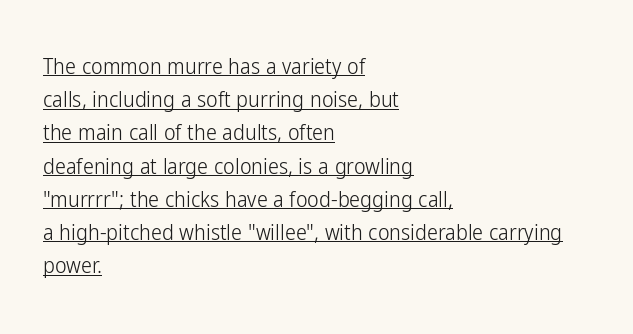
The image shows 22 px text type, upright; set left-aligned, normal line spacing (1.51x), normal letter spacing, underlined.
